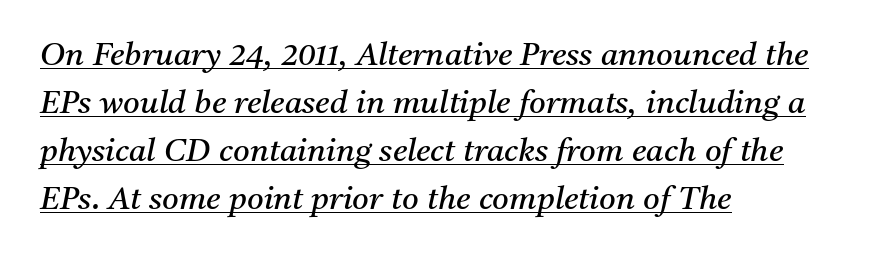
Q: Is the text bold? A: No.
Q: Is the text italic (slanted)? A: Yes, it leans right by about 11 degrees.
Q: Is the typeface a serif or a sans-serif typeface? A: Serif.
Q: Is the text underlined? A: Yes.
Q: How is the paragraph aligned? A: Left-aligned.
Q: Is the spacing between letters normal or unusually wide? A: Normal.
Q: Is the spacing between lines tight, normal or loose? A: Normal.
Q: Width (condensed, normal, or wide)? A: Normal.
Q: Stroke contrast? A: Medium.
Q: x-height? A: Medium.
Q: Monospaced? A: No.
